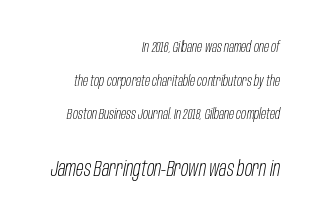
The image shows 22 px text type, italic (leaning right); set right-aligned, loose line spacing (2.24x), normal letter spacing, not underlined; the second (bottom) block is 1.47x larger.
